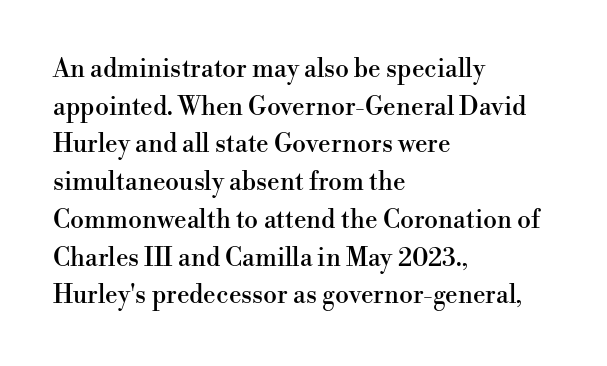
Q: Is the text italic (slanted)? A: No, it is upright.
Q: Is the text underlined? A: No.
Q: How is the paragraph aligned? A: Left-aligned.
Q: Is the spacing between letters normal or unusually wide? A: Normal.
Q: Is the spacing between lines tight, normal or loose? A: Normal.
